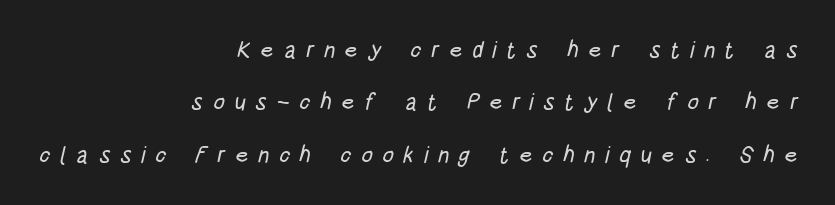
{"underline": "no", "align": "right", "line_spacing": "loose", "line_spacing_ratio": 2.28, "letter_spacing": "wide", "letter_spacing_em": 0.41, "glyph_px": 23}
